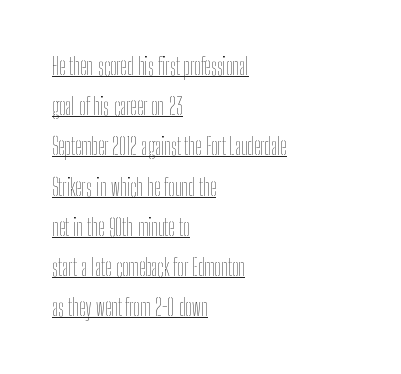
The image shows 23 px text type, upright; set left-aligned, line spacing 1.75x, normal letter spacing, underlined.
